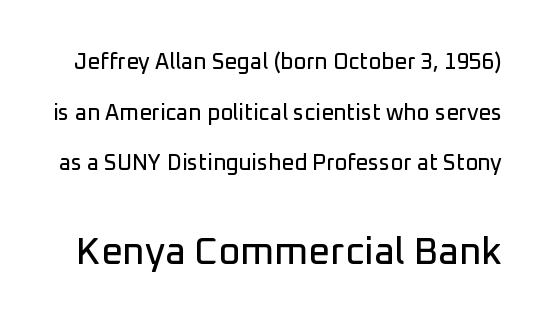
The image shows 38 px sans-serif type, upright; set loose line spacing (2.3x), normal letter spacing, not underlined; the second (bottom) block is 1.73x larger; low stroke contrast and a medium x-height.
